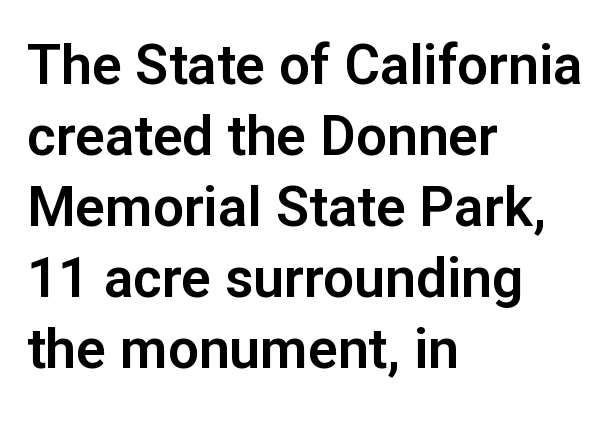
Q: Is the text italic (slanted)? A: No, it is upright.
Q: Is the typeface a serif or a sans-serif typeface? A: Sans-serif.
Q: Is the text underlined? A: No.
Q: How is the paragraph aligned? A: Left-aligned.
Q: Is the spacing between letters normal or unusually wide? A: Normal.
Q: Is the spacing between lines tight, normal or loose? A: Normal.
Q: Width (condensed, normal, or wide)? A: Normal.
Q: Stroke contrast? A: Low.
Q: x-height? A: Medium.
Q: Monospaced? A: No.
